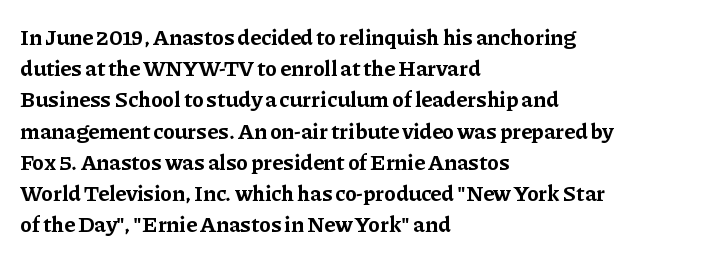
In CSS terms this would be text-align: left. Baseline-to-baseline distance is the conventional proportion of letter height. Notice how the stems are strictly vertical — no italics here. The space beneath each line is pristine and unruled. Spacing between characters is what you'd get straight out of the box. The passage shown is emphatically bold.
